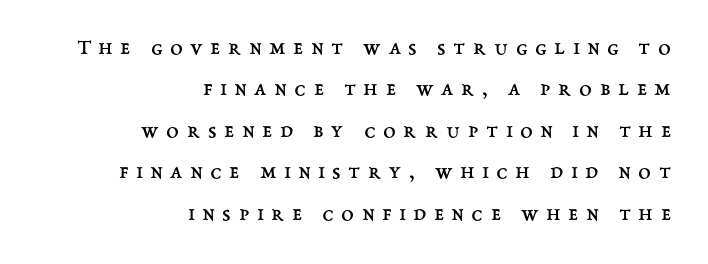
Q: Is the text bold? A: No.
Q: Is the text italic (slanted)? A: No, it is upright.
Q: Is the text underlined? A: No.
Q: How is the paragraph aligned? A: Right-aligned.
Q: Is the spacing between letters normal or unusually wide? A: Unusually wide.
